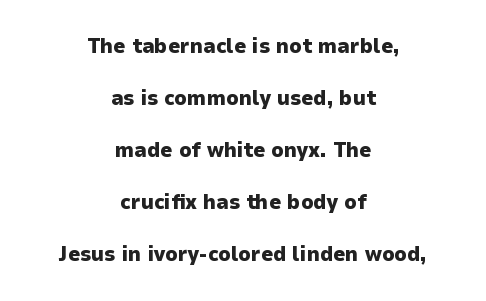
The image shows 21 px bold type, upright; set centered, loose line spacing (2.48x), normal letter spacing, not underlined.
